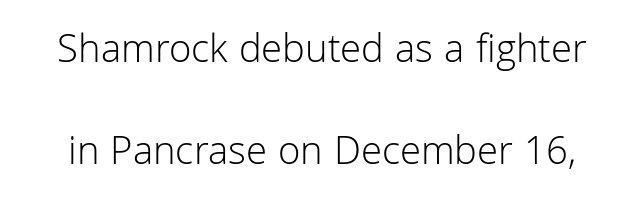
{"serif": "no", "italic": "no", "bold": "no", "weight": "light", "width": "normal", "stroke_contrast": "low", "x_height": "medium", "monospaced": "no", "underline": "no", "line_spacing": "loose", "line_spacing_ratio": 2.49, "letter_spacing": "normal", "letter_spacing_em": 0.0, "glyph_px": 41}
